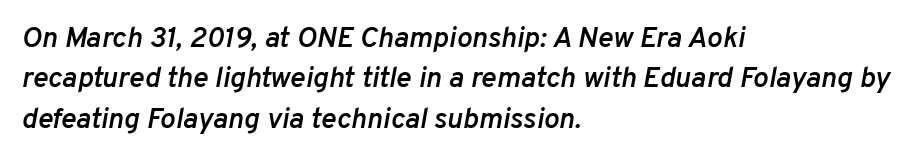
Q: Is the text bold? A: Semi-bold.
Q: Is the text italic (slanted)? A: Yes, it leans right by about 10 degrees.
Q: Is the text underlined? A: No.
Q: How is the paragraph aligned? A: Left-aligned.
Q: Is the spacing between letters normal or unusually wide? A: Normal.
Q: Is the spacing between lines tight, normal or loose? A: Normal.
Q: Width (condensed, normal, or wide)? A: Normal.
Q: Stroke contrast? A: Low.
Q: x-height? A: Medium.
Q: Monospaced? A: No.
